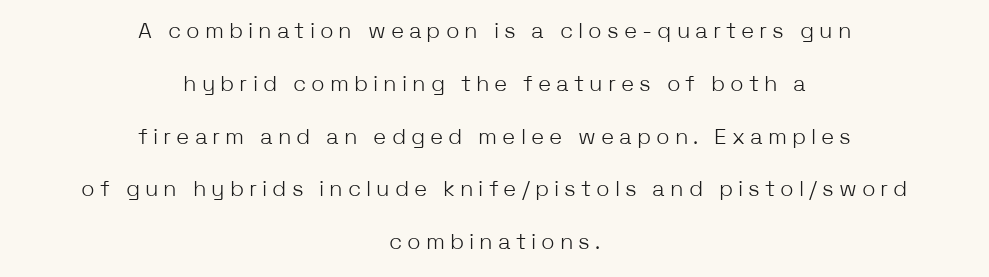
Q: Is the text bold? A: No.
Q: Is the text italic (slanted)? A: No, it is upright.
Q: Is the text underlined? A: No.
Q: How is the paragraph aligned? A: Centered.
Q: Is the spacing between letters normal or unusually wide? A: Unusually wide.
Q: Is the spacing between lines tight, normal or loose? A: Loose.
